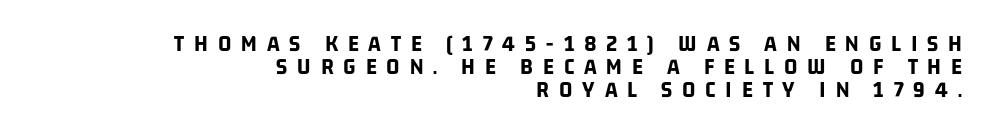
{"bold": "yes", "underline": "no", "align": "right", "line_spacing": "tight", "line_spacing_ratio": 1.01, "letter_spacing": "wide", "letter_spacing_em": 0.43, "glyph_px": 23}
